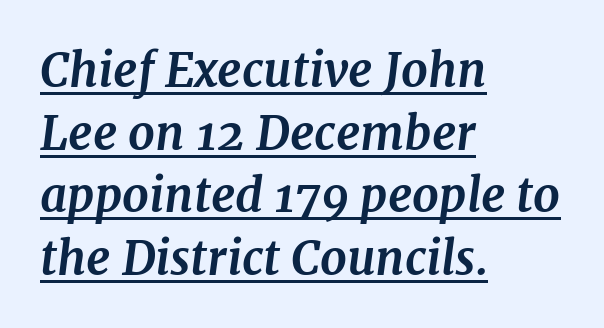
Q: Is the text bold? A: Yes.
Q: Is the text italic (slanted)? A: Yes, it leans right by about 7 degrees.
Q: Is the typeface a serif or a sans-serif typeface? A: Serif.
Q: Is the text underlined? A: Yes.
Q: How is the paragraph aligned? A: Left-aligned.
Q: Is the spacing between letters normal or unusually wide? A: Normal.
Q: Is the spacing between lines tight, normal or loose? A: Normal.
Q: Width (condensed, normal, or wide)? A: Normal.
Q: Stroke contrast? A: Medium.
Q: x-height? A: Medium.
Q: Monospaced? A: No.
